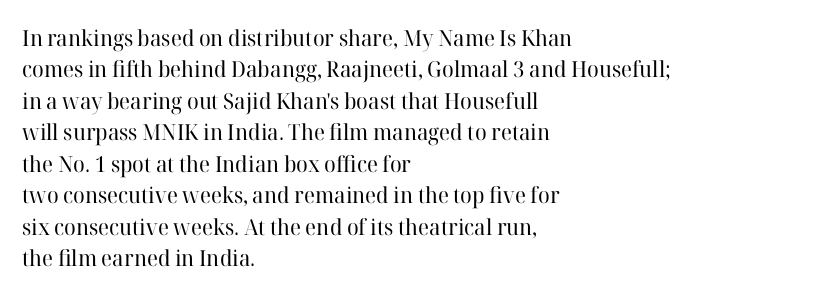
The image shows 22 px text type, upright; set left-aligned, normal line spacing (1.43x), normal letter spacing, not underlined.
